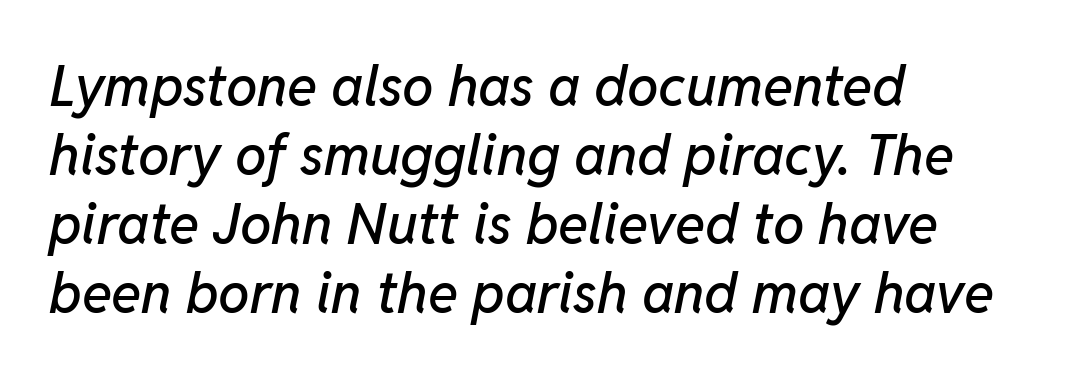
{"italic": "yes", "lean": "right", "slant_degrees": 11, "width": "normal", "stroke_contrast": "low", "x_height": "medium", "monospaced": "no", "underline": "no", "align": "left", "line_spacing_ratio": 1.23, "letter_spacing": "normal", "letter_spacing_em": 0.0, "glyph_px": 56}
